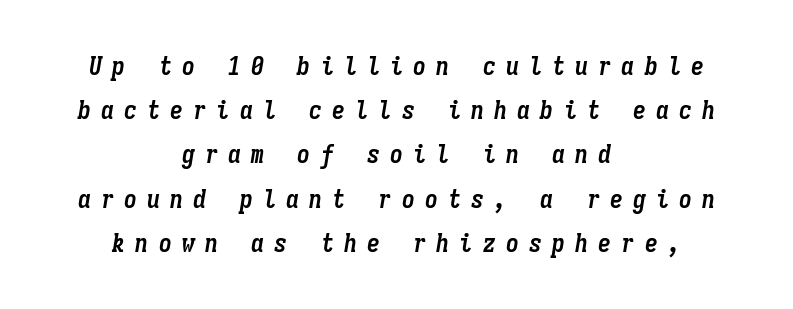
The rows are spaced the way most documents space them. The baseline area is clear. The paragraph shown floats in the horizontal middle. In terms of weight, the rendering is a true, heavy bold. How are the letters spaced? Widely, with obvious added tracking.
